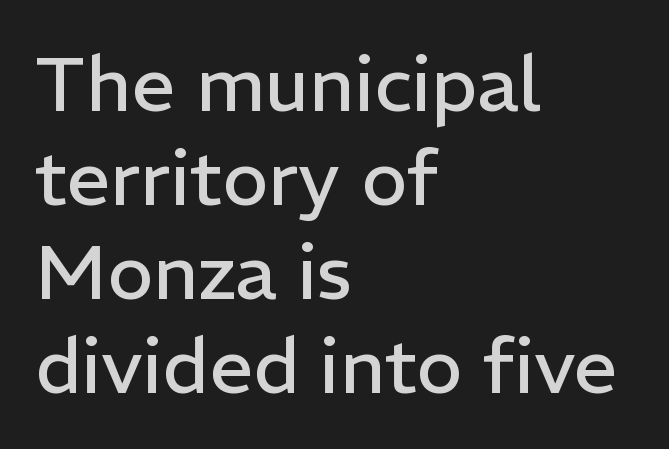
{"serif": "no", "italic": "no", "bold": "no", "weight": "regular", "width": "normal", "stroke_contrast": "low", "x_height": "medium", "monospaced": "no", "underline": "no", "align": "left", "line_spacing_ratio": 1.22, "letter_spacing": "normal", "letter_spacing_em": 0.0, "glyph_px": 77}
